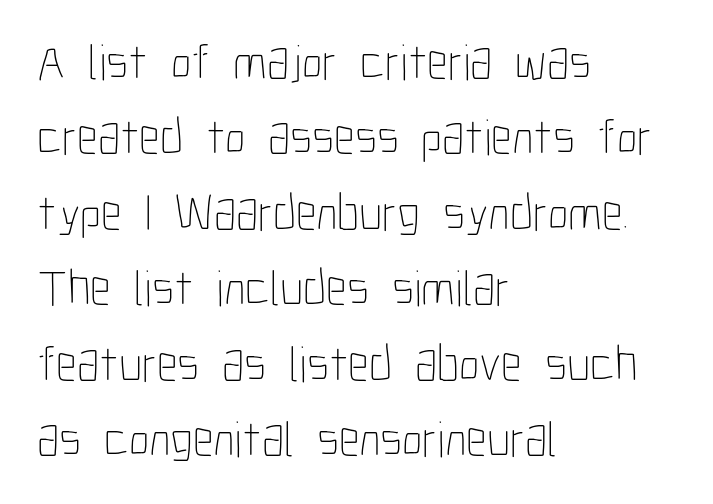
{"italic": "no", "bold": "no", "weight": "thin", "width": "condensed", "stroke_contrast": "low", "x_height": "medium", "monospaced": "no", "underline": "no", "align": "left", "line_spacing": "normal", "line_spacing_ratio": 1.48, "letter_spacing": "normal", "letter_spacing_em": 0.0, "glyph_px": 51}
